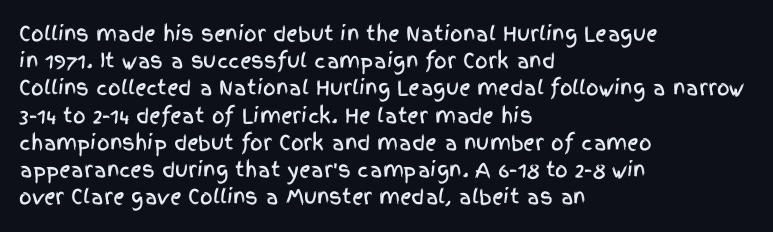
The image shows 20 px text type, upright; set left-aligned, normal line spacing (1.36x), normal letter spacing, not underlined.
